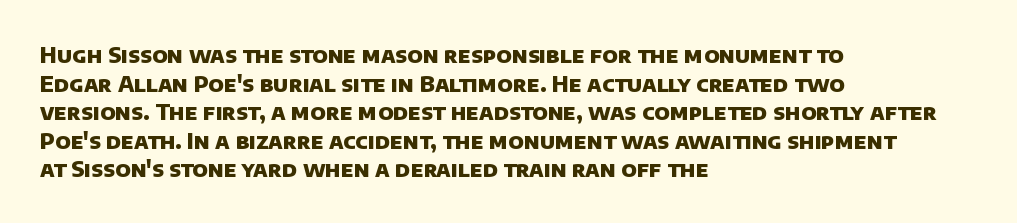
{"bold": "yes", "underline": "no", "align": "left", "line_spacing": "normal", "line_spacing_ratio": 1.3, "letter_spacing": "normal", "letter_spacing_em": 0.0, "glyph_px": 22}
